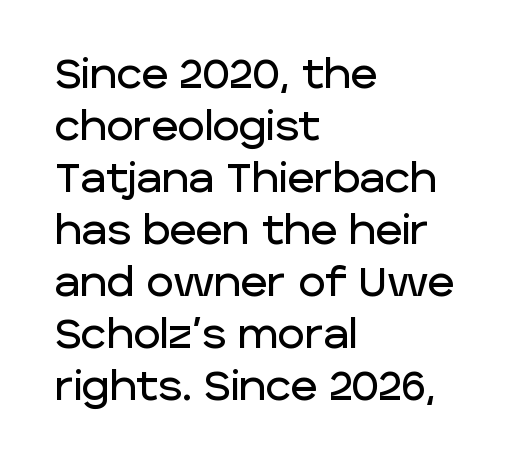
{"serif": "no", "italic": "no", "width": "normal", "stroke_contrast": "low", "x_height": "large", "monospaced": "no", "underline": "no", "align": "left", "line_spacing": "normal", "line_spacing_ratio": 1.27, "letter_spacing": "normal", "letter_spacing_em": 0.0, "glyph_px": 41}
